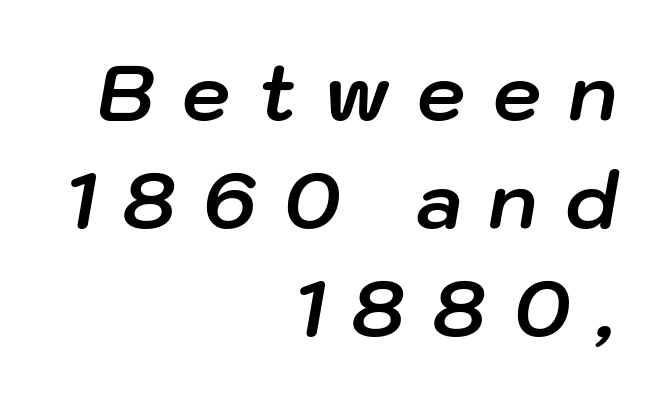
The passage shown is typed in a proportional face where columns would drift. The paragraph has a hard right edge and a soft left edge. Whoever set this chose a conventional vertical rhythm. The string is rendered with underlining switched off. When letters slant like this, we call the style italic. Inter-character spacing is expanded well beyond the font's built-in metrics.
